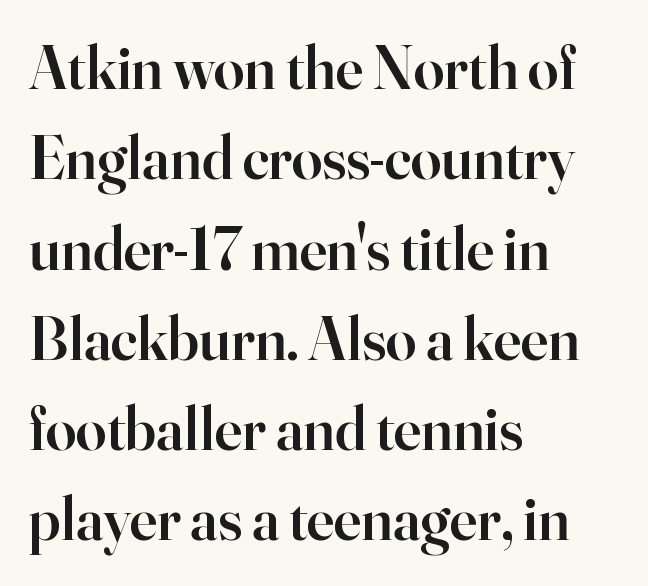
The image shows 61 px semibold serif type, upright; set left-aligned, normal line spacing (1.48x), normal letter spacing, not underlined; high stroke contrast and a small x-height.
